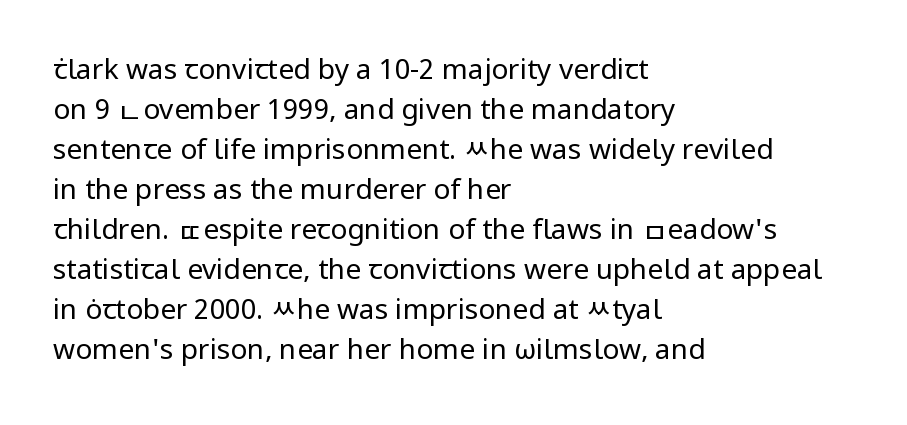
Q: Is the text bold? A: No.
Q: Is the text italic (slanted)? A: No, it is upright.
Q: Is the typeface a serif or a sans-serif typeface? A: Sans-serif.
Q: Is the text underlined? A: No.
Q: How is the paragraph aligned? A: Left-aligned.
Q: Is the spacing between letters normal or unusually wide? A: Normal.
Q: Is the spacing between lines tight, normal or loose? A: Normal.
Q: Width (condensed, normal, or wide)? A: Normal.
Q: Stroke contrast? A: Low.
Q: x-height? A: Medium.
Q: Monospaced? A: No.
